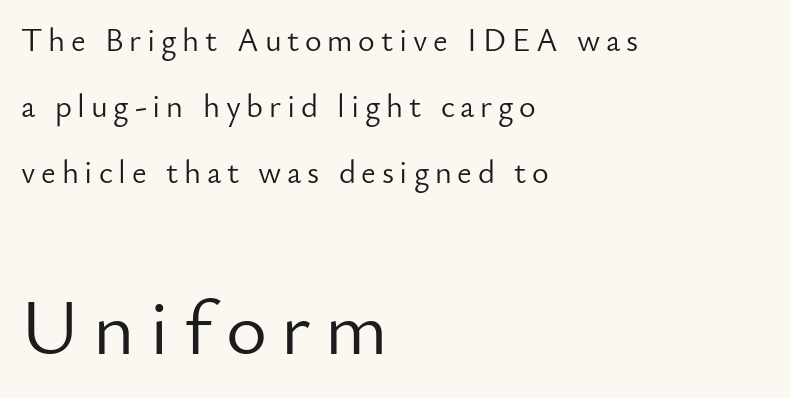
Q: Is the text bold? A: No.
Q: Is the text italic (slanted)? A: No, it is upright.
Q: Is the typeface a serif or a sans-serif typeface? A: Sans-serif.
Q: Is the text underlined? A: No.
Q: How is the paragraph aligned? A: Left-aligned.
Q: Is the spacing between lines tight, normal or loose? A: Loose.
Q: Which block of text is set in a larger size, the first (top) or the second (bottom)? A: The second (bottom) one.
Q: Width (condensed, normal, or wide)? A: Normal.
Q: Stroke contrast? A: Low.
Q: x-height? A: Small.
Q: Monospaced? A: No.
